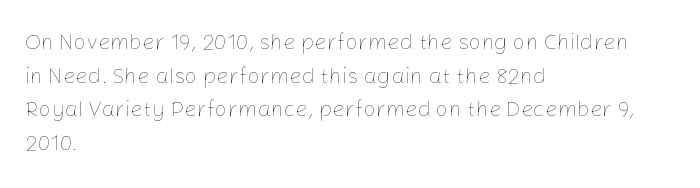
The image shows 22 px text type, upright; set left-aligned, normal line spacing (1.53x), normal letter spacing, not underlined.
